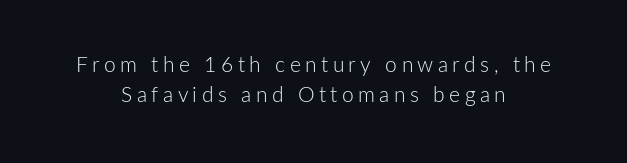
{"italic": "no", "bold": "no", "underline": "no", "align": "center", "line_spacing": "normal", "line_spacing_ratio": 1.43, "letter_spacing": "wide", "letter_spacing_em": 0.21, "glyph_px": 21}
